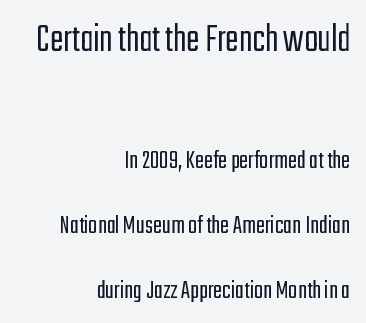
{"serif": "no", "italic": "no", "bold": "no", "weight": "light", "width": "condensed", "stroke_contrast": "low", "x_height": "medium", "monospaced": "no", "underline": "no", "align": "right", "line_spacing": "loose", "line_spacing_ratio": 2.4, "letter_spacing": "normal", "letter_spacing_em": 0.0, "larger_block": "first", "size_ratio": 1.48, "glyph_px": 40}
